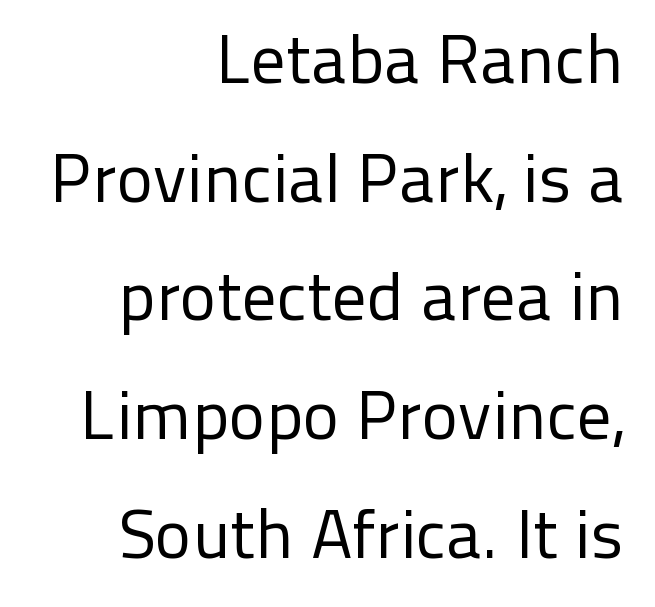
Nothing unusual about the tracking: characters are spaced as the font intends. Typographically, this falls in the sans-serif category. The weight tops out at a normal text grade. These lines are rendered in a variable-pitch font. Caption: multi-line text, flush right, ragged left. Does the lettering tilt? It doesn't — this is upright.
